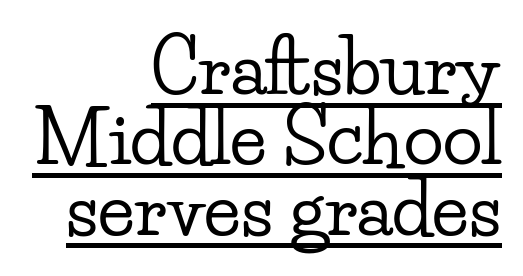
Q: Is the text italic (slanted)? A: No, it is upright.
Q: Is the typeface a serif or a sans-serif typeface? A: Serif.
Q: Is the text underlined? A: Yes.
Q: How is the paragraph aligned? A: Right-aligned.
Q: Is the spacing between letters normal or unusually wide? A: Normal.
Q: Is the spacing between lines tight, normal or loose? A: Tight.
Q: Width (condensed, normal, or wide)? A: Wide.
Q: Stroke contrast? A: Low.
Q: x-height? A: Small.
Q: Monospaced? A: No.
